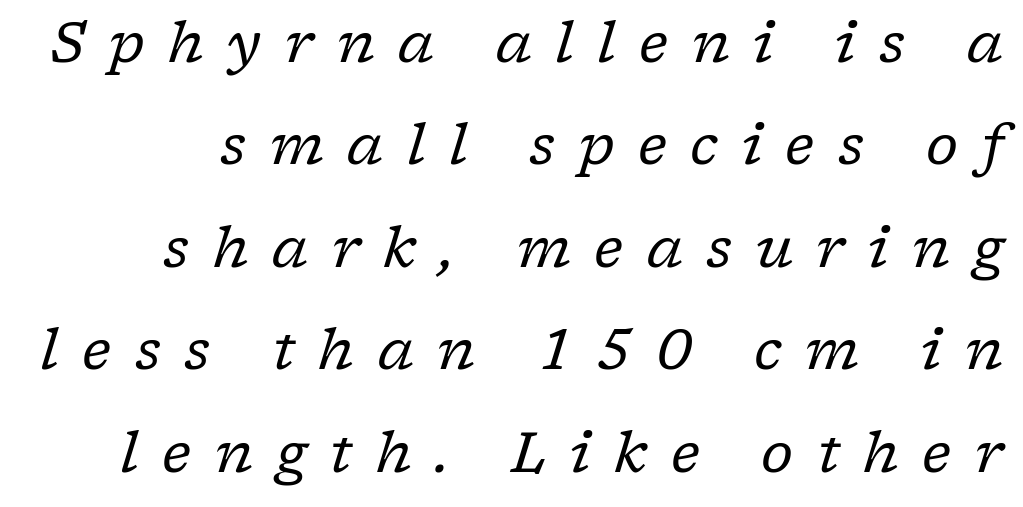
This sample has the flowing, uneven cadence of proportional lettering. The weight would be labelled regular, book, light, or lighter still. The specimen omits any rule beneath the text block's lines. Classification — serif. What stands out about the letter spacing? Its width — letters are far apart.
